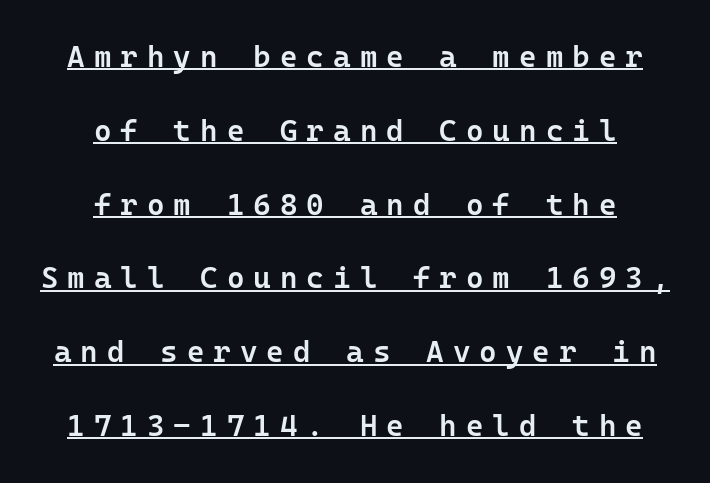
Q: Is the text bold? A: Semi-bold.
Q: Is the text italic (slanted)? A: No, it is upright.
Q: Is the typeface a serif or a sans-serif typeface? A: Sans-serif.
Q: Is the text underlined? A: Yes.
Q: How is the paragraph aligned? A: Centered.
Q: Is the spacing between letters normal or unusually wide? A: Unusually wide.
Q: Is the spacing between lines tight, normal or loose? A: Loose.
Q: Width (condensed, normal, or wide)? A: Normal.
Q: Stroke contrast? A: Low.
Q: x-height? A: Medium.
